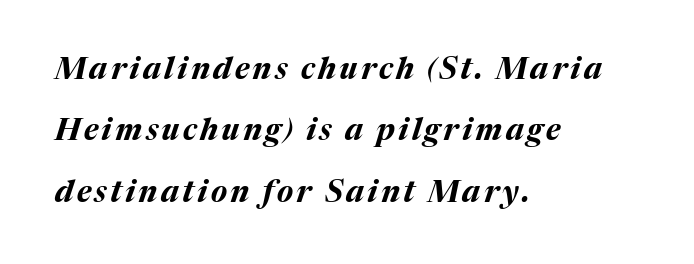
Q: Is the text bold? A: Yes.
Q: Is the text italic (slanted)? A: Yes, it leans right by about 17 degrees.
Q: Is the text underlined? A: No.
Q: How is the paragraph aligned? A: Left-aligned.
Q: Is the spacing between lines tight, normal or loose? A: Loose.
Q: Width (condensed, normal, or wide)? A: Normal.
Q: Stroke contrast? A: Medium.
Q: x-height? A: Medium.
Q: Monospaced? A: No.
